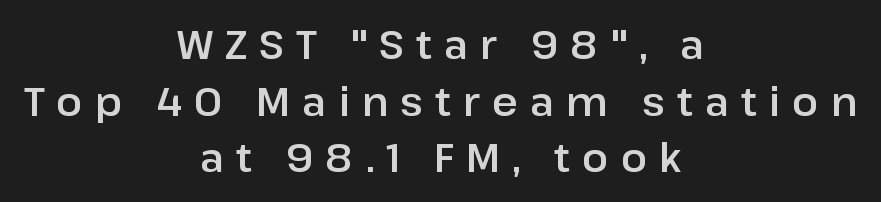
The image shows 39 px sans-serif type, upright; set centered, normal line spacing (1.45x), unusually wide letter spacing (+0.31 em), not underlined; low stroke contrast and a medium x-height.
